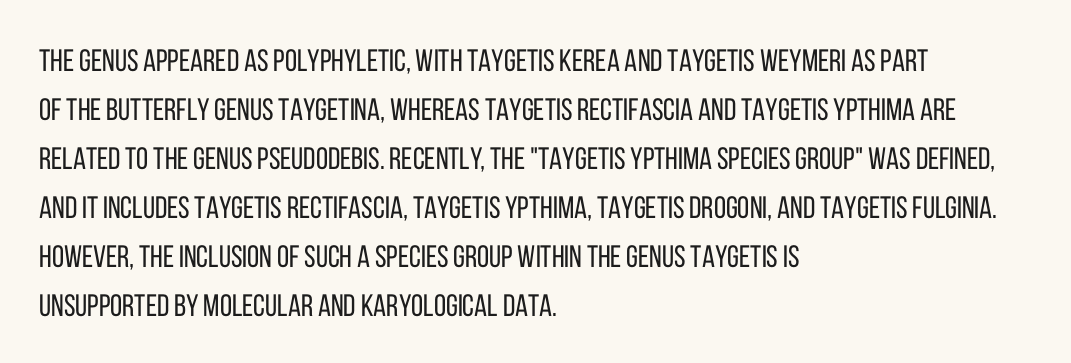
Q: Is the text bold? A: No.
Q: Is the text italic (slanted)? A: No, it is upright.
Q: Is the typeface a serif or a sans-serif typeface? A: Sans-serif.
Q: Is the text underlined? A: No.
Q: How is the paragraph aligned? A: Left-aligned.
Q: Is the spacing between letters normal or unusually wide? A: Normal.
Q: Is the spacing between lines tight, normal or loose? A: Normal.
Q: Width (condensed, normal, or wide)? A: Condensed.
Q: Stroke contrast? A: Low.
Q: x-height? A: Large.
Q: Monospaced? A: No.
